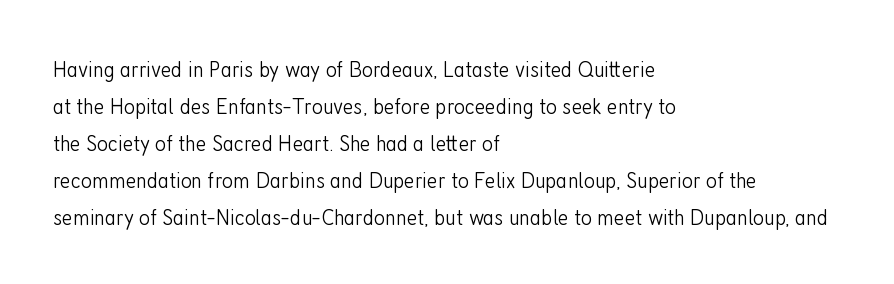
Q: Is the text bold? A: No.
Q: Is the text italic (slanted)? A: No, it is upright.
Q: Is the text underlined? A: No.
Q: How is the paragraph aligned? A: Left-aligned.
Q: Is the spacing between letters normal or unusually wide? A: Normal.
Q: Is the spacing between lines tight, normal or loose? A: Normal.
